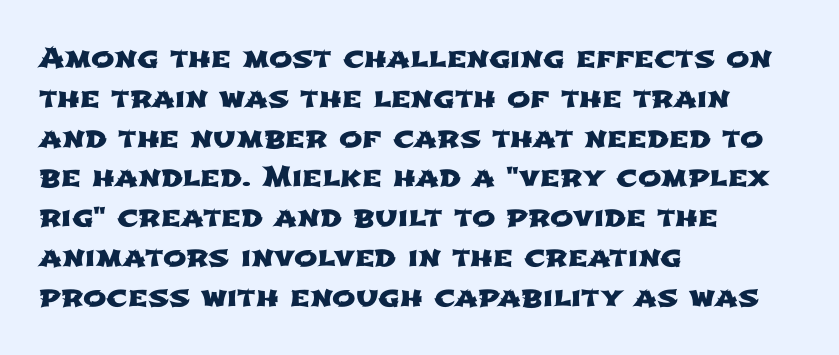
{"serif": "no", "width": "wide", "stroke_contrast": "low", "x_height": "medium", "monospaced": "no", "underline": "no", "align": "left", "line_spacing": "normal", "line_spacing_ratio": 1.42, "letter_spacing": "normal", "letter_spacing_em": 0.0, "glyph_px": 28}
